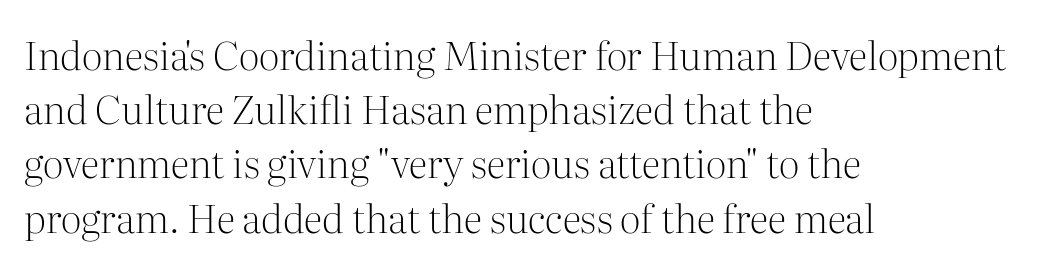
The letters stand straight up with perfectly vertical stems. Proportional: the letters do not fall into vertical columns. The font sits on the lighter half of the weight spectrum, regular included. The zone under the glyphs is completely vacant. The characters display serif detailing at their extremities.
